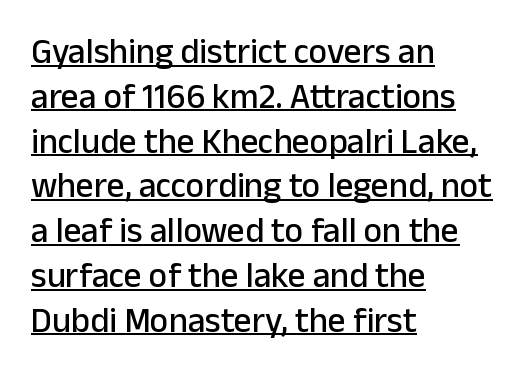
You could not count columns in this text — the font is proportionally spaced. The type family on display is of the sans-serif kind. Horizontal bands of white between lines are of average thickness. In terms of letterspacing, this is plain default setting. Style check: upright. Alignment: flush left.
